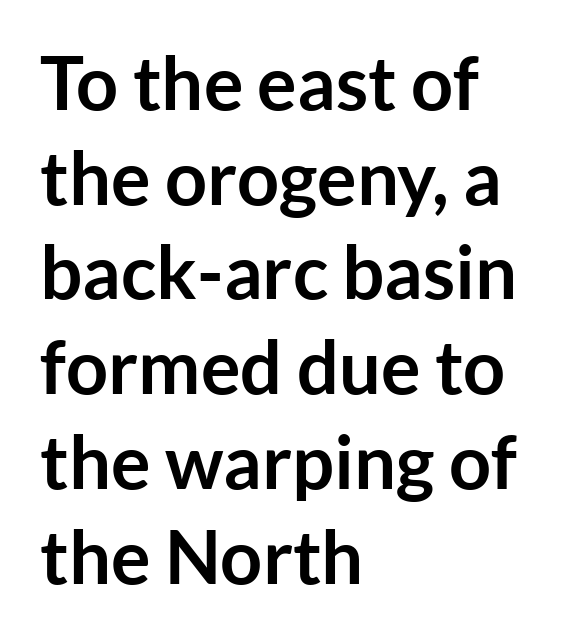
Q: Is the text bold? A: Yes.
Q: Is the text italic (slanted)? A: No, it is upright.
Q: Is the typeface a serif or a sans-serif typeface? A: Sans-serif.
Q: Is the text underlined? A: No.
Q: How is the paragraph aligned? A: Left-aligned.
Q: Is the spacing between letters normal or unusually wide? A: Normal.
Q: Is the spacing between lines tight, normal or loose? A: Normal.
Q: Width (condensed, normal, or wide)? A: Normal.
Q: Stroke contrast? A: Low.
Q: x-height? A: Medium.
Q: Monospaced? A: No.
